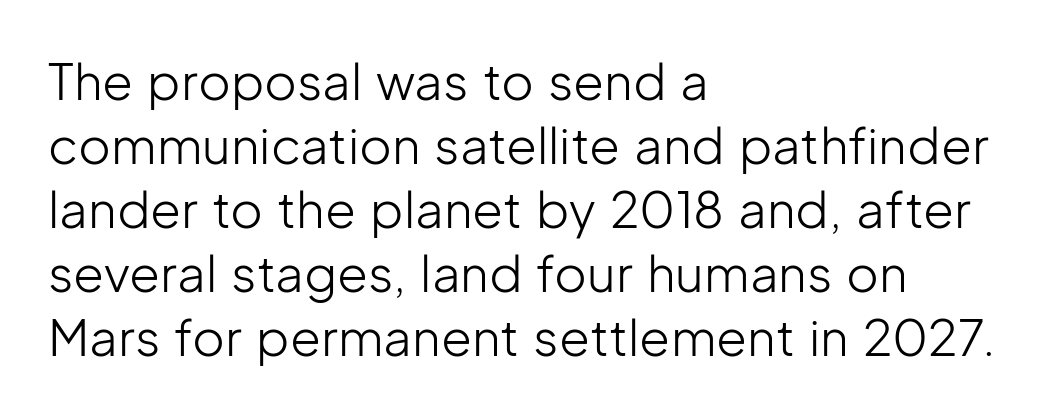
Q: Is the text bold? A: No.
Q: Is the text italic (slanted)? A: No, it is upright.
Q: Is the typeface a serif or a sans-serif typeface? A: Sans-serif.
Q: Is the text underlined? A: No.
Q: How is the paragraph aligned? A: Left-aligned.
Q: Is the spacing between letters normal or unusually wide? A: Normal.
Q: Is the spacing between lines tight, normal or loose? A: Normal.
Q: Width (condensed, normal, or wide)? A: Normal.
Q: Stroke contrast? A: Low.
Q: x-height? A: Medium.
Q: Monospaced? A: No.
